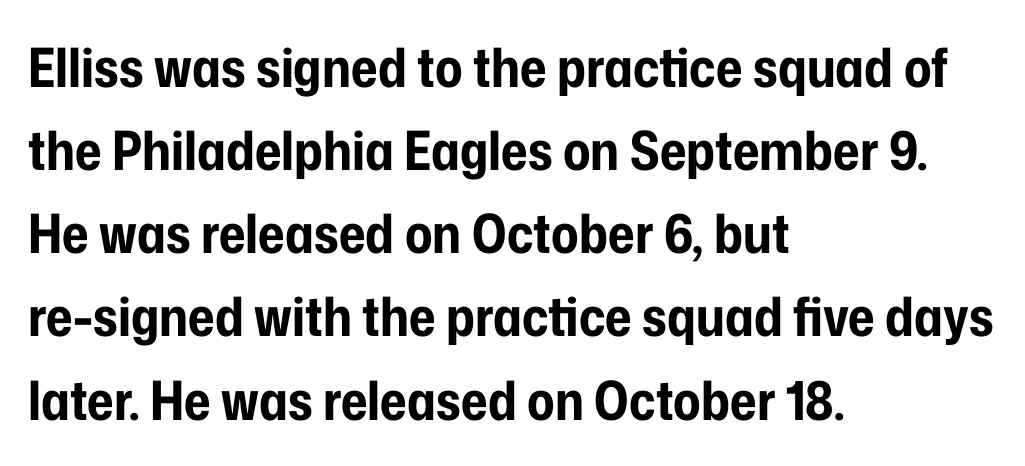
Q: Is the text bold? A: Yes.
Q: Is the text italic (slanted)? A: No, it is upright.
Q: Is the typeface a serif or a sans-serif typeface? A: Sans-serif.
Q: Is the text underlined? A: No.
Q: How is the paragraph aligned? A: Left-aligned.
Q: Is the spacing between letters normal or unusually wide? A: Normal.
Q: Is the spacing between lines tight, normal or loose? A: Normal.
Q: Width (condensed, normal, or wide)? A: Condensed.
Q: Stroke contrast? A: Low.
Q: x-height? A: Medium.
Q: Monospaced? A: No.
